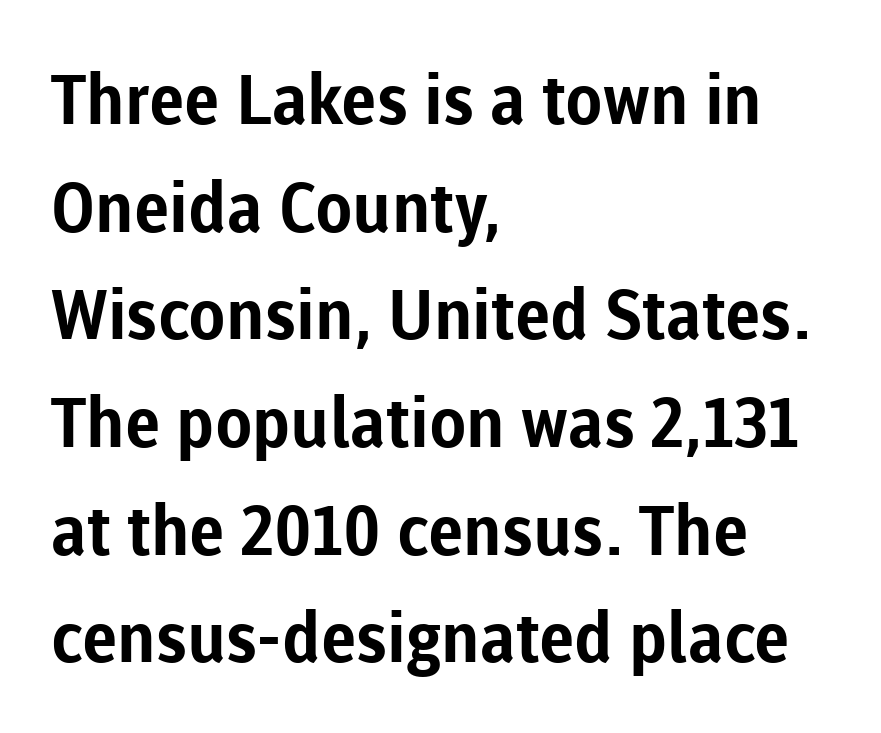
{"serif": "no", "italic": "no", "bold": "yes", "weight": "bold", "width": "normal", "stroke_contrast": "low", "x_height": "medium", "monospaced": "no", "underline": "no", "align": "left", "line_spacing": "normal", "line_spacing_ratio": 1.56, "letter_spacing": "normal", "letter_spacing_em": 0.0, "glyph_px": 69}
